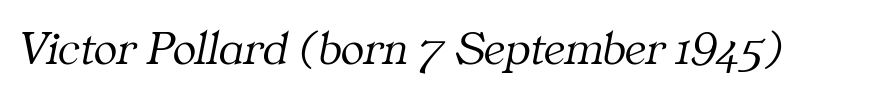
These lines are composed in type with serifs. The gaps between neighbouring characters are ordinary and unremarkable. Heft: none added — not bold. This rendering features lettering with no underline. Characters are canted at an angle relative to the baseline's perpendicular. Do the characters align in a grid? No, the font is proportional.
